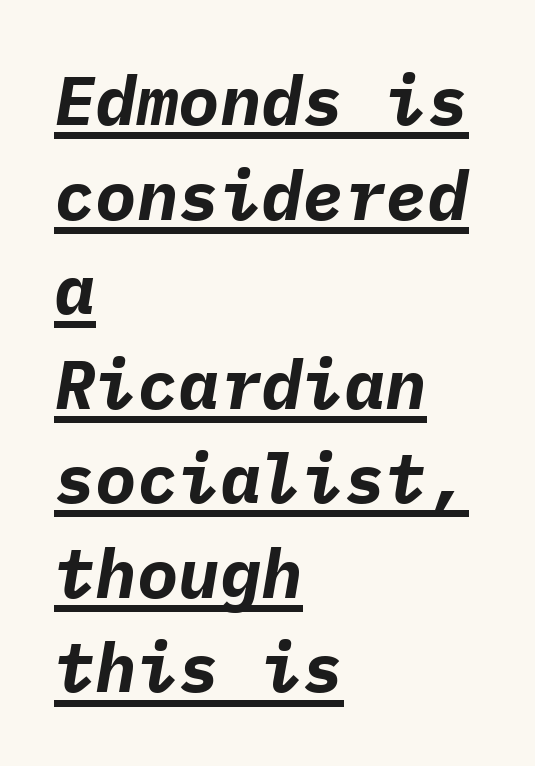
Is this a fixed-width face? Yes — each glyph sits in an identical cell. Beneath each row of characters lies a ruled line. This block has exactly the height ordinary leading produces. A full-strength bold gives these letters their thick strokes. Letter spacing: default.
